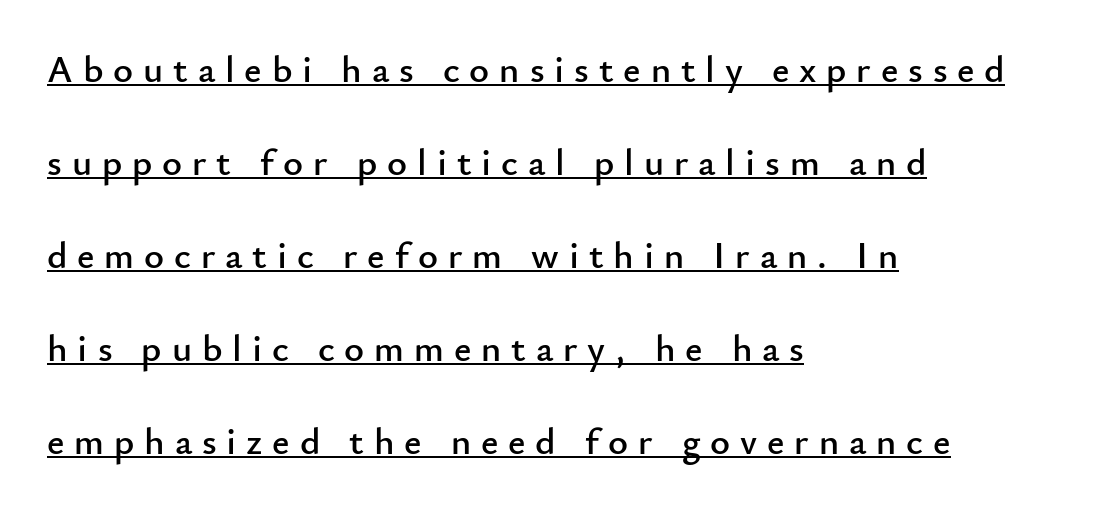
Is the letter spacing exaggerated? Yes — the characters are pushed far apart. The setting favours the left margin, as ordinary paragraphs usually do. The passage shown stacks its lines with a broad gap. Is there any slant? The stems are plumb.
